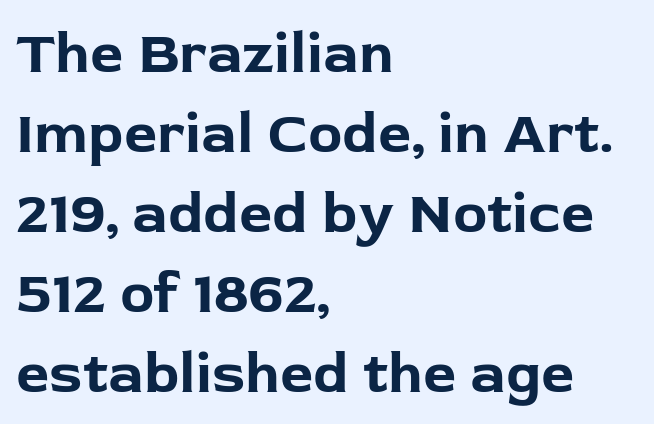
The image shows 58 px bold sans-serif type, upright; set left-aligned, normal line spacing (1.38x), normal letter spacing, not underlined; low stroke contrast and a medium x-height.
